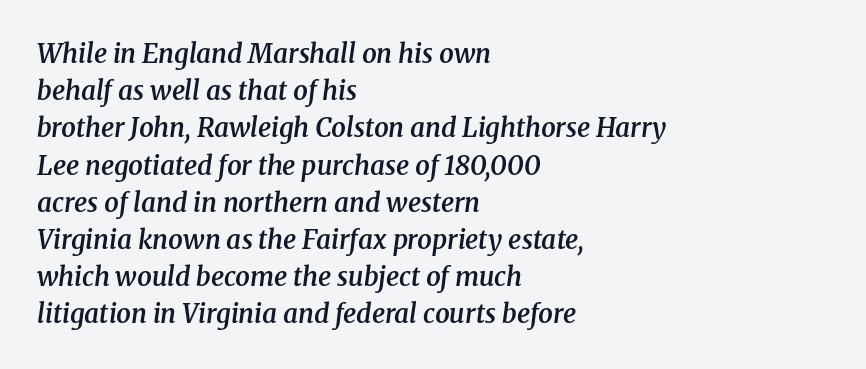
The image shows 26 px text type, italic (leaning right); set left-aligned, normal line spacing (1.43x), normal letter spacing, not underlined.
